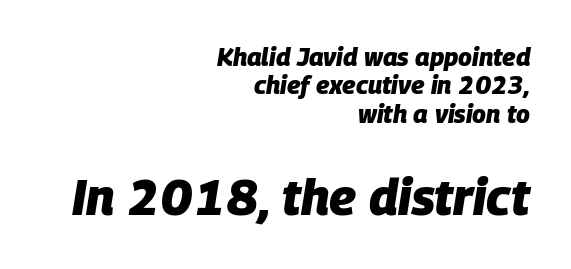
Words float on clear page, feet unadorned. Bigger letters appear in the bottom chunk; the top chunk is reduced. Students, this is bold: see how much ink each stroke carries. Very little white space separates one row of letters from the next. The letterforms sit shoulder to shoulder at normal distance. Each letter keeps its own natural width here, so spacing adapts to shape.
